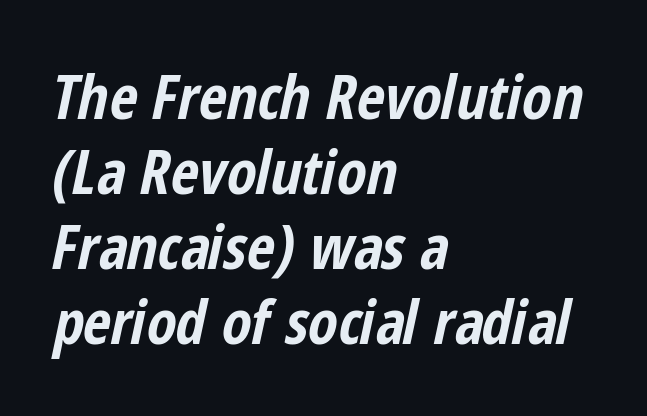
The image shows 61 px bold, condensed type, italic (leaning right); set left-aligned, line spacing 1.23x, normal letter spacing, not underlined; low stroke contrast and a medium x-height.
